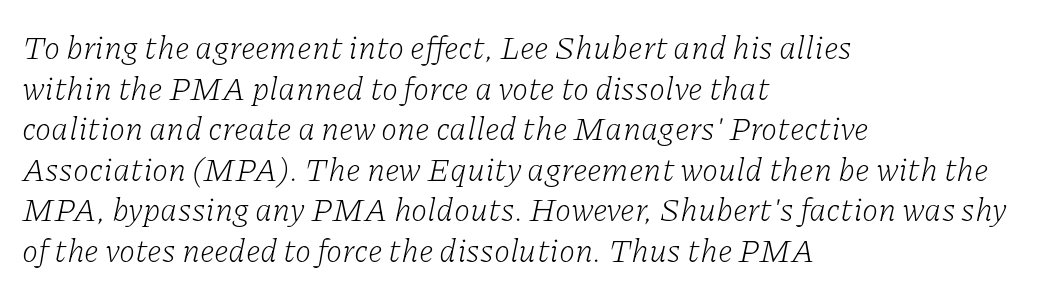
{"serif": "yes", "italic": "yes", "lean": "right", "slant_degrees": 11, "bold": "no", "weight": "light", "width": "normal", "stroke_contrast": "low", "x_height": "medium", "monospaced": "no", "underline": "no", "align": "left", "line_spacing_ratio": 1.23, "letter_spacing": "normal", "letter_spacing_em": 0.0, "glyph_px": 33}
